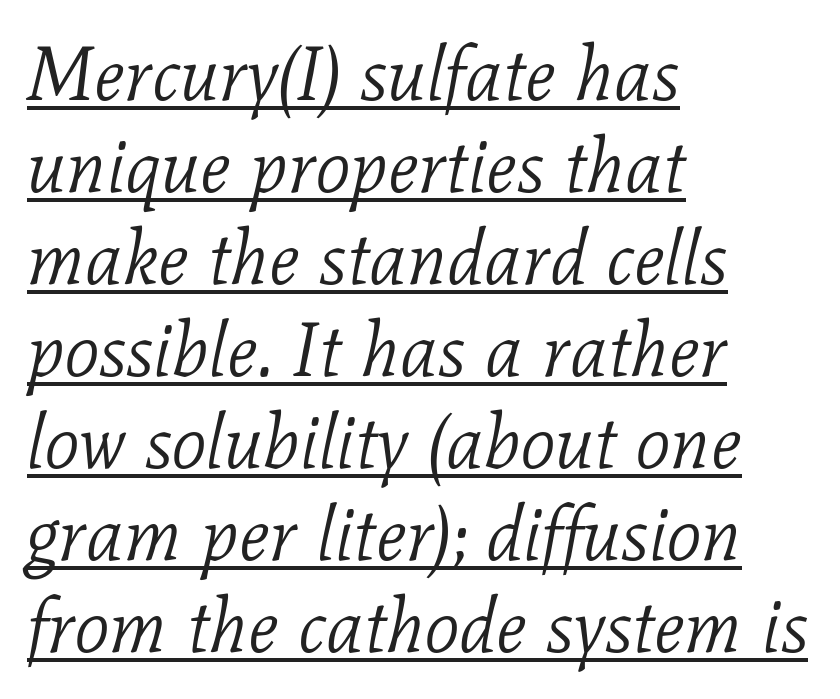
Q: Is the text bold? A: No.
Q: Is the text italic (slanted)? A: Yes, it leans right by about 11 degrees.
Q: Is the typeface a serif or a sans-serif typeface? A: Serif.
Q: Is the text underlined? A: Yes.
Q: How is the paragraph aligned? A: Left-aligned.
Q: Is the spacing between letters normal or unusually wide? A: Normal.
Q: Width (condensed, normal, or wide)? A: Normal.
Q: Stroke contrast? A: Low.
Q: x-height? A: Medium.
Q: Monospaced? A: No.
